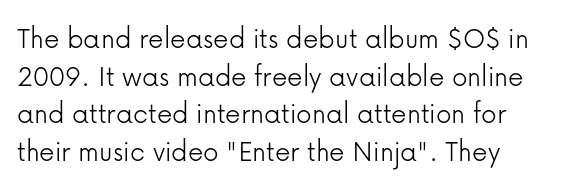
Q: Is the text bold? A: No.
Q: Is the text italic (slanted)? A: No, it is upright.
Q: Is the typeface a serif or a sans-serif typeface? A: Sans-serif.
Q: Is the text underlined? A: No.
Q: How is the paragraph aligned? A: Left-aligned.
Q: Is the spacing between letters normal or unusually wide? A: Normal.
Q: Width (condensed, normal, or wide)? A: Normal.
Q: Stroke contrast? A: Low.
Q: x-height? A: Medium.
Q: Monospaced? A: No.
